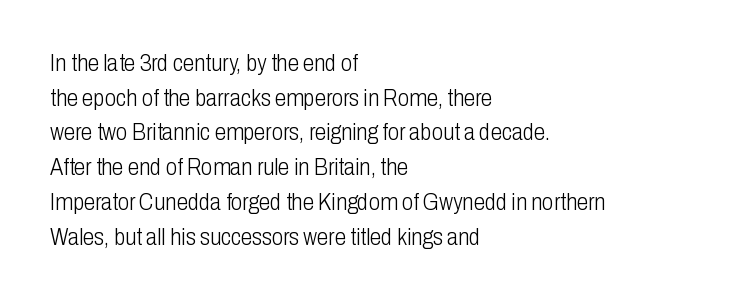
{"italic": "no", "bold": "no", "underline": "no", "align": "left", "line_spacing": "normal", "line_spacing_ratio": 1.51, "letter_spacing": "normal", "letter_spacing_em": 0.0, "glyph_px": 23}
